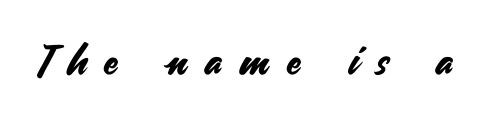
Q: Is the text italic (slanted)? A: Yes.
Q: Is the typeface a serif or a sans-serif typeface? A: Sans-serif.
Q: Is the text underlined? A: No.
Q: Is the spacing between letters normal or unusually wide? A: Unusually wide.
Q: Width (condensed, normal, or wide)? A: Normal.
Q: Stroke contrast? A: Medium.
Q: x-height? A: Small.
Q: Monospaced? A: No.
